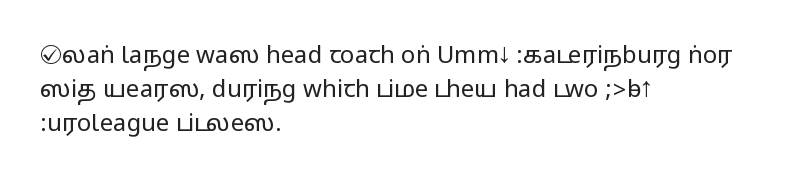
Q: Is the text italic (slanted)? A: No, it is upright.
Q: Is the text underlined? A: No.
Q: How is the paragraph aligned? A: Left-aligned.
Q: Is the spacing between letters normal or unusually wide? A: Normal.
Q: Is the spacing between lines tight, normal or loose? A: Normal.
